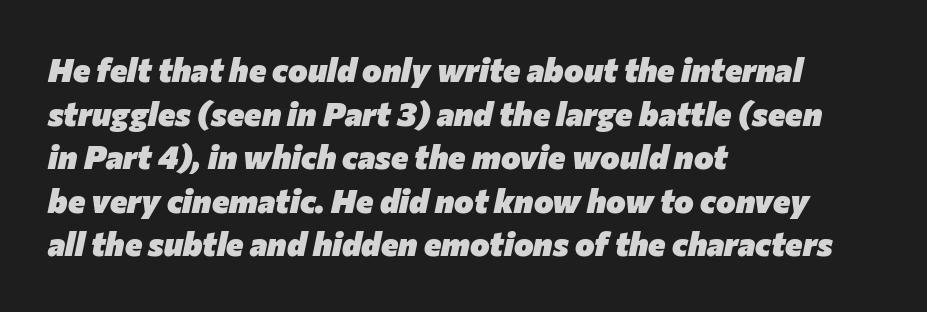
The image shows 33 px heavy type, italic (leaning right); set left-aligned, normal line spacing (1.32x), normal letter spacing, not underlined; low stroke contrast and a medium x-height.
